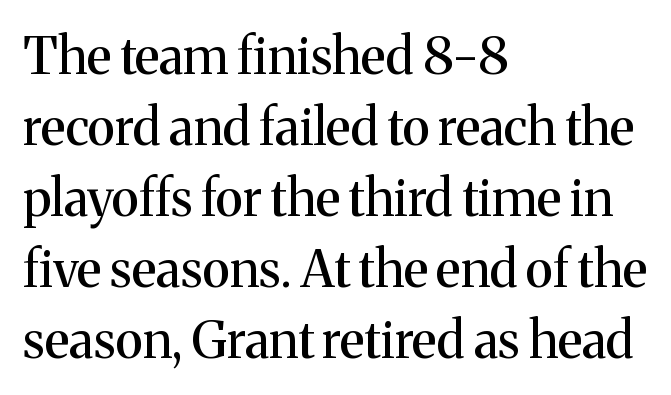
{"serif": "yes", "italic": "no", "width": "normal", "stroke_contrast": "medium", "x_height": "medium", "monospaced": "no", "underline": "no", "align": "left", "line_spacing": "normal", "line_spacing_ratio": 1.39, "letter_spacing": "normal", "letter_spacing_em": 0.0, "glyph_px": 51}
